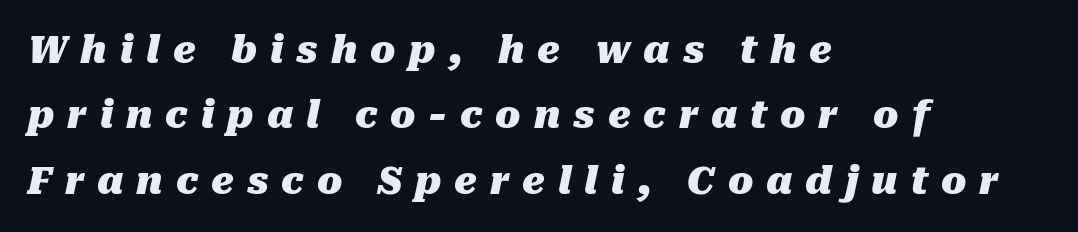
The image shows 37 px heavy type, italic (leaning right); set left-aligned, line spacing 1.77x, unusually wide letter spacing (+0.35 em), not underlined; medium stroke contrast and a medium x-height.
